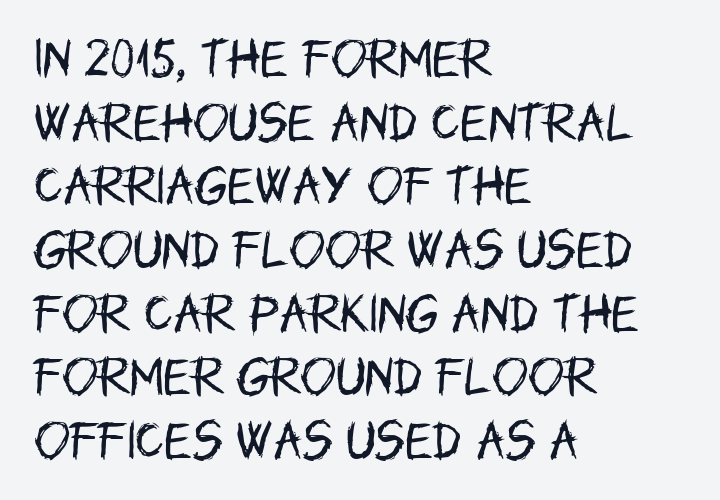
{"serif": "no", "italic": "no", "bold": "no", "weight": "regular", "width": "condensed", "stroke_contrast": "low", "x_height": "large", "monospaced": "no", "underline": "no", "align": "left", "line_spacing": "normal", "line_spacing_ratio": 1.48, "letter_spacing": "normal", "letter_spacing_em": 0.0, "glyph_px": 43}
